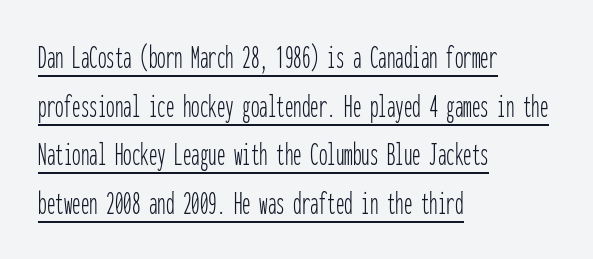
The text block is weighted toward the left margin, trailing off unevenly rightward. No feet cap the strokes, marking this as sans-serif type. The leading is moderate, giving the passage an even texture. The letters sit at their default tracking, neither squeezed nor spread. This reads as an unemphasized weight, regular at the heaviest.
